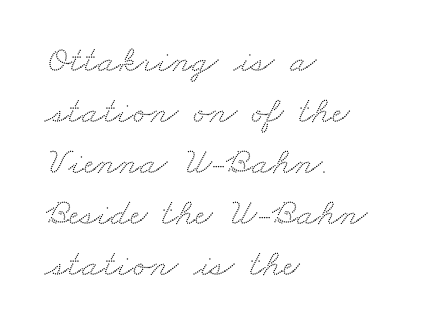
Q: Is the typeface a serif or a sans-serif typeface? A: Serif.
Q: Is the text underlined? A: No.
Q: How is the paragraph aligned? A: Left-aligned.
Q: Is the spacing between letters normal or unusually wide? A: Normal.
Q: Is the spacing between lines tight, normal or loose? A: Normal.
Q: Width (condensed, normal, or wide)? A: Wide.
Q: Stroke contrast? A: Medium.
Q: x-height? A: Small.
Q: Monospaced? A: No.
